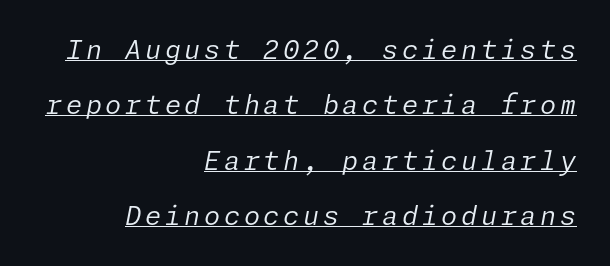
The image shows 26 px text type, italic (leaning right); set right-aligned, loose line spacing (2.13x), underlined.
